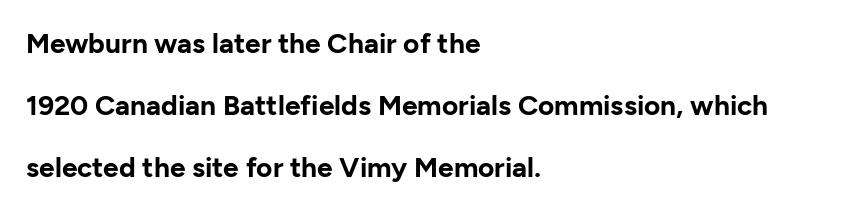
{"serif": "no", "italic": "no", "bold": "yes", "weight": "bold", "width": "normal", "stroke_contrast": "low", "x_height": "medium", "monospaced": "no", "underline": "no", "align": "left", "line_spacing": "loose", "line_spacing_ratio": 2.22, "letter_spacing": "normal", "letter_spacing_em": 0.0, "glyph_px": 28}
